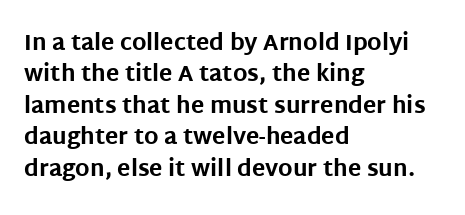
{"italic": "no", "bold": "yes", "underline": "no", "align": "left", "line_spacing": "normal", "line_spacing_ratio": 1.43, "letter_spacing": "normal", "letter_spacing_em": 0.0, "glyph_px": 22}
